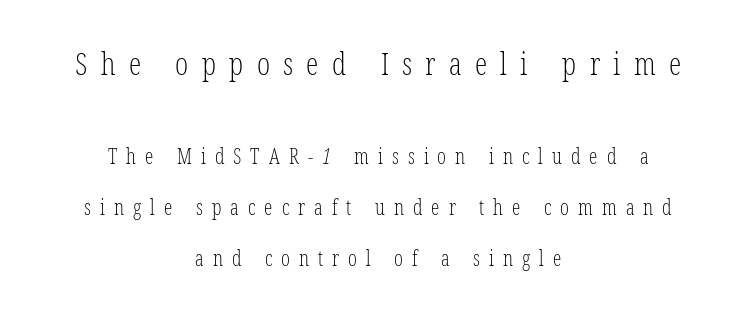
{"serif": "yes", "bold": "no", "weight": "light", "width": "condensed", "stroke_contrast": "low", "x_height": "medium", "monospaced": "no", "underline": "no", "align": "center", "line_spacing": "loose", "line_spacing_ratio": 2.43, "letter_spacing": "wide", "letter_spacing_em": 0.43, "larger_block": "first", "size_ratio": 1.48, "glyph_px": 31}
